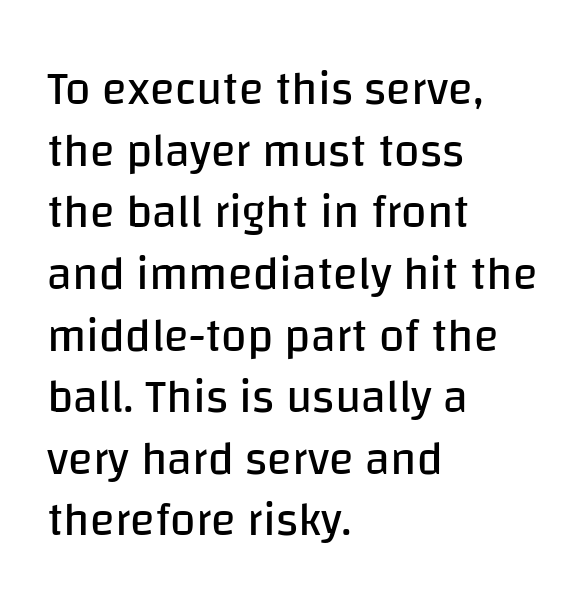
The image shows 46 px regular-weight sans-serif type, upright; set left-aligned, normal line spacing (1.34x), normal letter spacing, not underlined; low stroke contrast and a large x-height.
